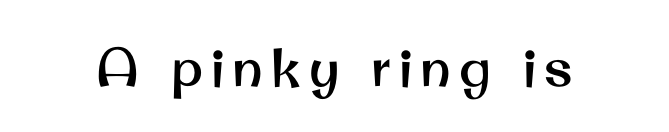
Quick note: underline off. In terms of posture, this sample is upright. Serif or sans? Sans — the stroke terminals are bare. Think of a printed novel: that variable character pitch is what you see here.
